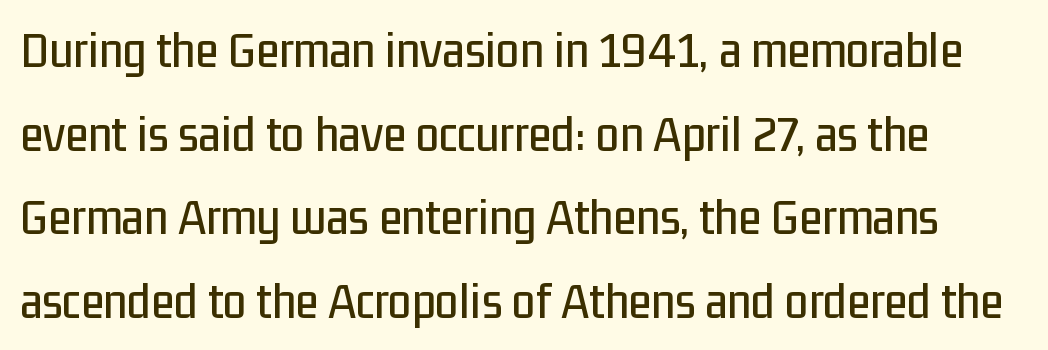
The image shows 53 px condensed sans-serif type, upright; set normal line spacing (1.58x), normal letter spacing, not underlined; low stroke contrast and a medium x-height.
